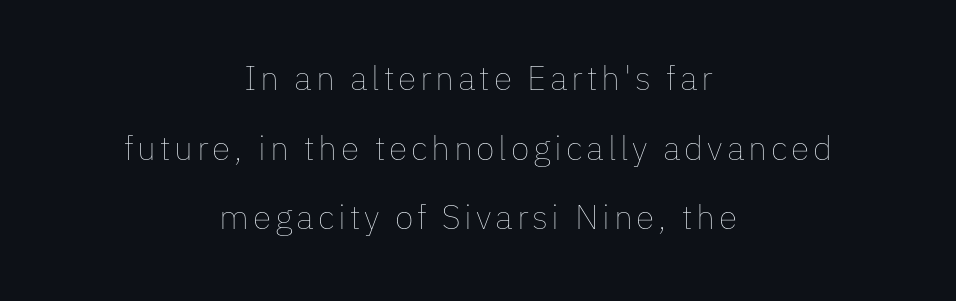
{"italic": "no", "bold": "no", "weight": "thin", "width": "normal", "stroke_contrast": "low", "x_height": "medium", "monospaced": "no", "underline": "no", "align": "center", "line_spacing": "loose", "line_spacing_ratio": 2.05, "glyph_px": 34}
